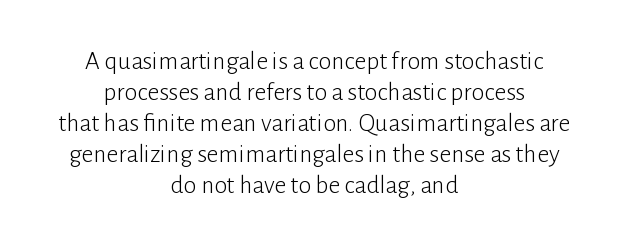
{"italic": "no", "bold": "no", "underline": "no", "align": "center", "line_spacing_ratio": 1.19, "letter_spacing": "normal", "letter_spacing_em": 0.0, "glyph_px": 26}
